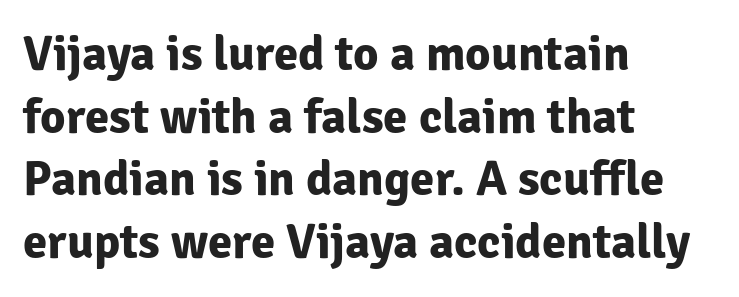
The image shows 49 px bold sans-serif type, upright; set left-aligned, normal line spacing (1.28x), normal letter spacing, not underlined; low stroke contrast and a medium x-height.
